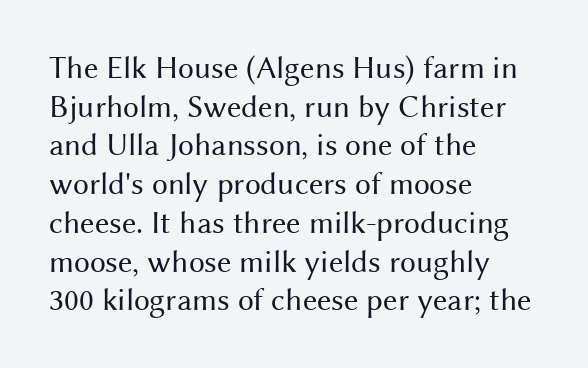
Q: Is the text bold? A: No.
Q: Is the text italic (slanted)? A: No, it is upright.
Q: Is the typeface a serif or a sans-serif typeface? A: Sans-serif.
Q: Is the text underlined? A: No.
Q: How is the paragraph aligned? A: Left-aligned.
Q: Is the spacing between letters normal or unusually wide? A: Normal.
Q: Width (condensed, normal, or wide)? A: Normal.
Q: Stroke contrast? A: Medium.
Q: x-height? A: Medium.
Q: Monospaced? A: No.
